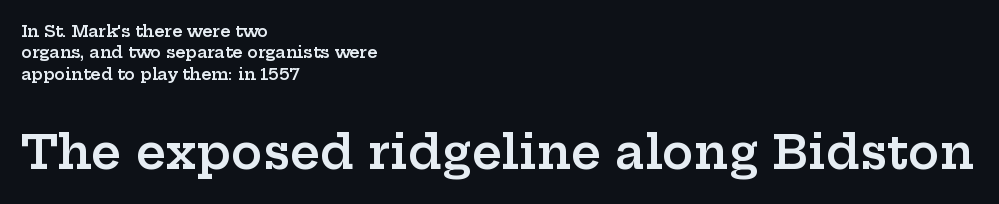
Q: Is the text bold? A: Semi-bold.
Q: Is the text italic (slanted)? A: No, it is upright.
Q: Is the typeface a serif or a sans-serif typeface? A: Serif.
Q: Is the text underlined? A: No.
Q: How is the paragraph aligned? A: Left-aligned.
Q: Is the spacing between letters normal or unusually wide? A: Normal.
Q: Is the spacing between lines tight, normal or loose? A: Normal.
Q: Which block of text is set in a larger size, the first (top) or the second (bottom)? A: The second (bottom) one.
Q: Width (condensed, normal, or wide)? A: Wide.
Q: Stroke contrast? A: Low.
Q: x-height? A: Medium.
Q: Monospaced? A: No.
